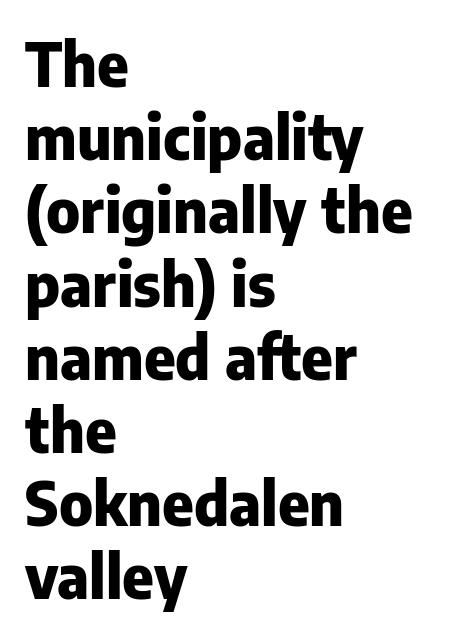
Q: Is the text bold? A: Yes.
Q: Is the text italic (slanted)? A: No, it is upright.
Q: Is the typeface a serif or a sans-serif typeface? A: Sans-serif.
Q: Is the text underlined? A: No.
Q: How is the paragraph aligned? A: Left-aligned.
Q: Is the spacing between letters normal or unusually wide? A: Normal.
Q: Width (condensed, normal, or wide)? A: Normal.
Q: Stroke contrast? A: Low.
Q: x-height? A: Medium.
Q: Monospaced? A: No.
